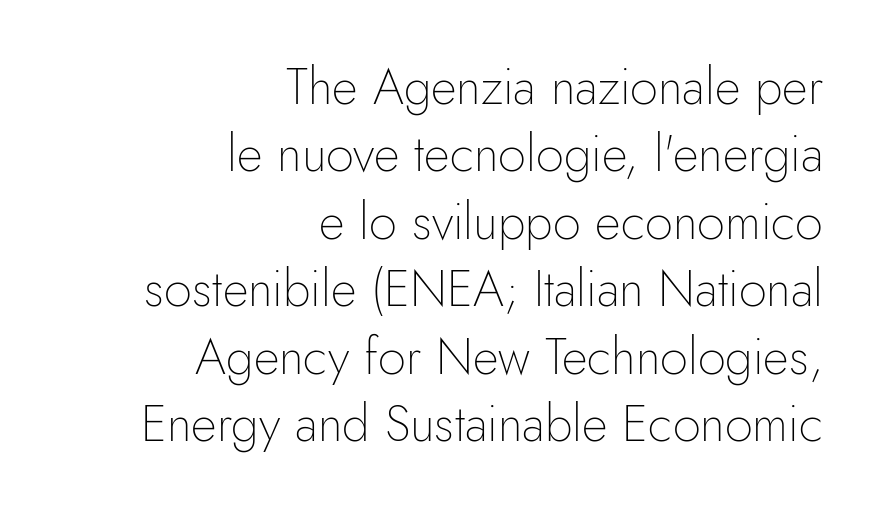
{"serif": "no", "italic": "no", "bold": "no", "weight": "thin", "width": "normal", "stroke_contrast": "low", "x_height": "small", "monospaced": "no", "underline": "no", "align": "right", "line_spacing": "normal", "line_spacing_ratio": 1.35, "letter_spacing": "normal", "letter_spacing_em": 0.0, "glyph_px": 50}
